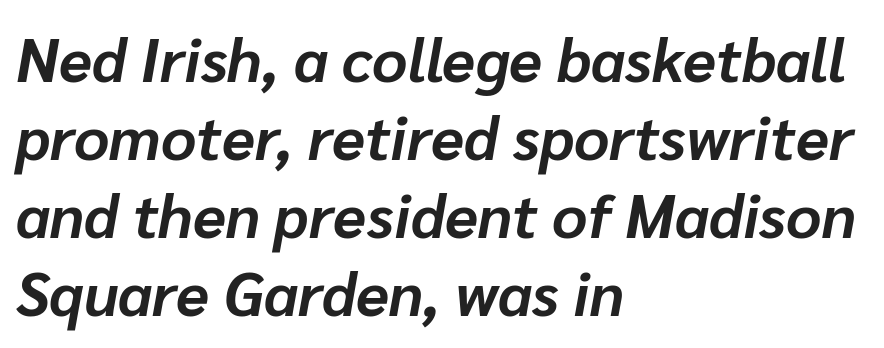
The image shows 61 px bold type, italic (leaning right); set left-aligned, normal line spacing (1.28x), normal letter spacing, not underlined; low stroke contrast and a medium x-height.
